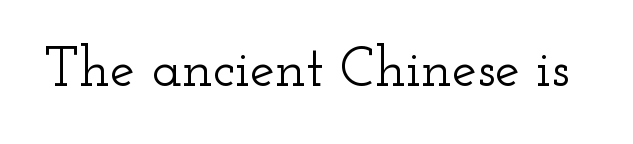
{"serif": "yes", "italic": "no", "width": "wide", "stroke_contrast": "low", "x_height": "small", "monospaced": "no", "underline": "no", "letter_spacing": "normal", "letter_spacing_em": 0.0, "glyph_px": 56}
